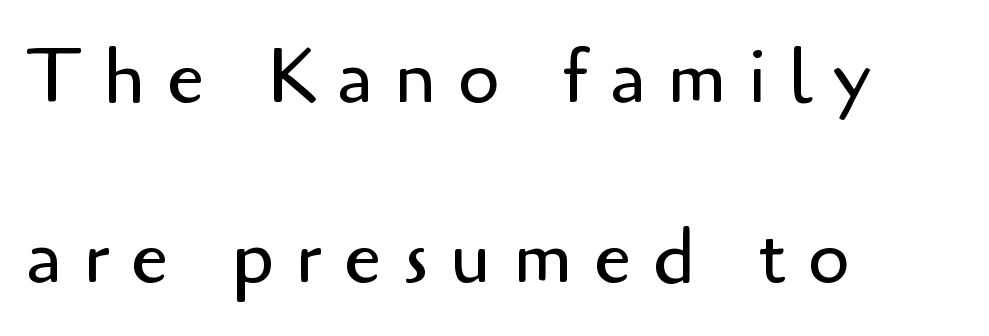
Q: Is the text bold? A: No.
Q: Is the text italic (slanted)? A: No, it is upright.
Q: Is the typeface a serif or a sans-serif typeface? A: Sans-serif.
Q: Is the text underlined? A: No.
Q: How is the paragraph aligned? A: Left-aligned.
Q: Is the spacing between letters normal or unusually wide? A: Unusually wide.
Q: Is the spacing between lines tight, normal or loose? A: Loose.
Q: Width (condensed, normal, or wide)? A: Normal.
Q: Stroke contrast? A: Low.
Q: x-height? A: Small.
Q: Monospaced? A: No.
